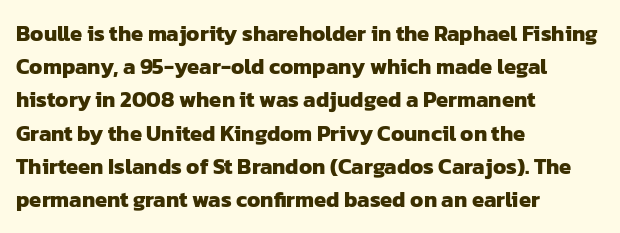
{"bold": "yes", "underline": "no", "align": "left", "line_spacing": "normal", "line_spacing_ratio": 1.51, "letter_spacing": "normal", "letter_spacing_em": 0.0, "glyph_px": 22}
